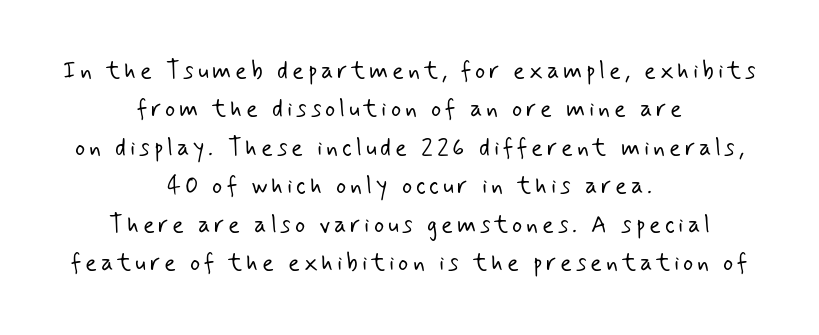
If you measured baseline to baseline, you'd find a middling distance. The paragraph has two soft edges and a firm central axis. The zone under the glyphs is completely vacant. Is the stroke heavy? The answer is a plain regular-or-lighter.
